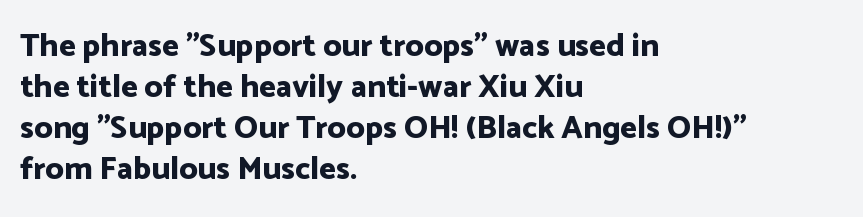
Baseline-to-baseline distance is the conventional proportion of letter height. Looks like regular typesetting: each glyph gets only the width it needs. Horizontal alignment here is leftward, the default for most running prose. Caption: bold face, heavy strokes. Short note: letters normally spaced.
